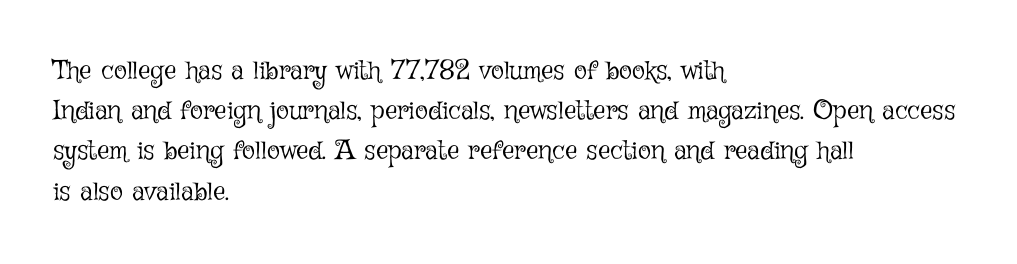
{"italic": "no", "bold": "no", "underline": "no", "align": "left", "line_spacing": "normal", "line_spacing_ratio": 1.49, "letter_spacing": "normal", "letter_spacing_em": 0.0, "glyph_px": 27}
